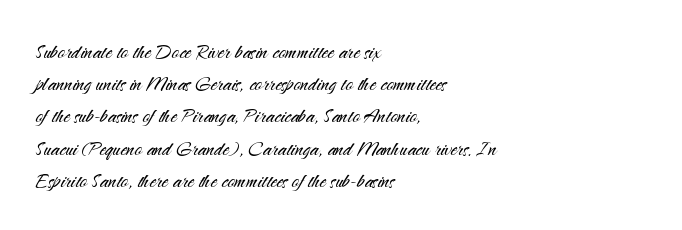
{"bold": "no", "underline": "no", "align": "left", "line_spacing": "normal", "line_spacing_ratio": 1.29, "letter_spacing": "normal", "letter_spacing_em": 0.0, "glyph_px": 25}
